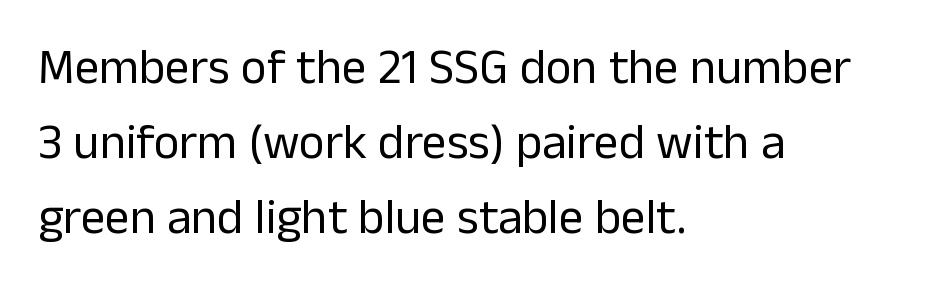
{"serif": "no", "italic": "no", "bold": "no", "weight": "regular", "width": "normal", "stroke_contrast": "low", "x_height": "medium", "monospaced": "no", "underline": "no", "align": "left", "line_spacing": "normal", "line_spacing_ratio": 1.53, "letter_spacing": "normal", "letter_spacing_em": 0.0, "glyph_px": 49}
